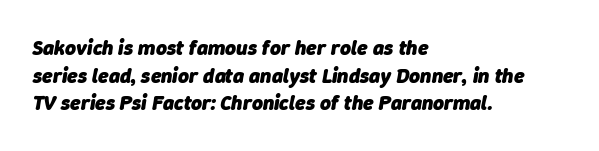
Clear beneath every line of the passage. Chunky letters — that's bold for sure. The glyphs look as if they've been sheared to an angle. Horizontal alignment here is leftward, the default for most running prose. Reading down the column, the eye jumps a familiar distance to each next line. The line texture is even and compact thanks to regular tracking.
